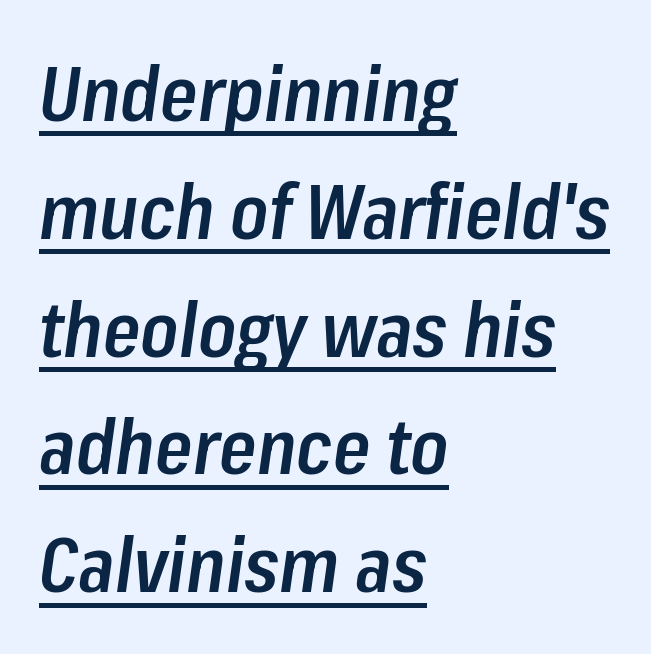
Q: Is the text bold? A: Semi-bold.
Q: Is the text italic (slanted)? A: Yes, it leans right by about 8 degrees.
Q: Is the text underlined? A: Yes.
Q: How is the paragraph aligned? A: Left-aligned.
Q: Is the spacing between letters normal or unusually wide? A: Normal.
Q: Is the spacing between lines tight, normal or loose? A: Normal.
Q: Width (condensed, normal, or wide)? A: Condensed.
Q: Stroke contrast? A: Low.
Q: x-height? A: Medium.
Q: Monospaced? A: No.
